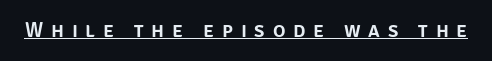
Q: Is the text italic (slanted)? A: No, it is upright.
Q: Is the text underlined? A: Yes.
Q: Is the spacing between letters normal or unusually wide? A: Unusually wide.
